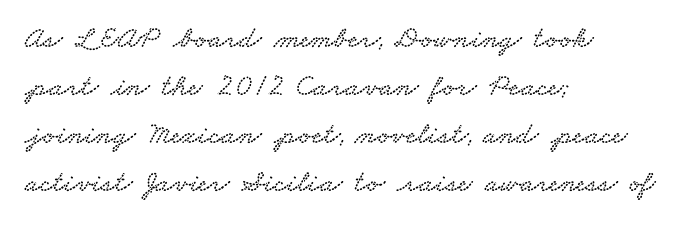
Words float on clear page, feet unadorned. Normally led — the rows are evenly, conventionally spaced. The rendering shows small feet on the letterforms — a serif design. Here the designer chose a conventional face with non-uniform glyph widths.
